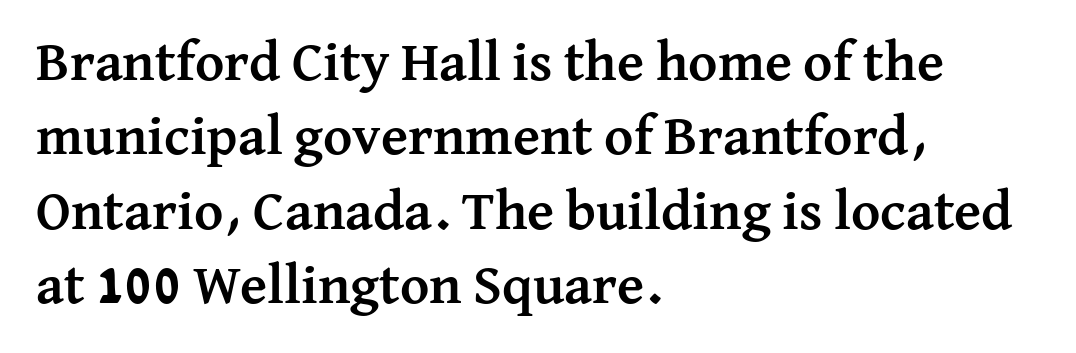
The image shows 56 px semibold serif type, upright; set left-aligned, normal line spacing (1.33x), normal letter spacing, not underlined; medium stroke contrast and a medium x-height.
